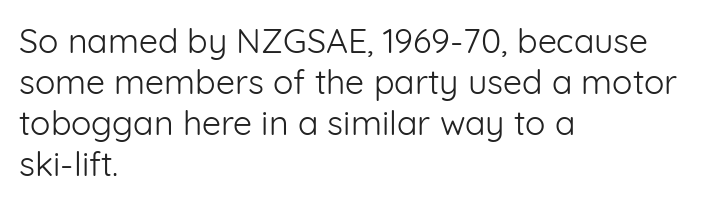
{"serif": "no", "italic": "no", "bold": "no", "weight": "light", "width": "normal", "stroke_contrast": "low", "x_height": "medium", "monospaced": "no", "underline": "no", "align": "left", "line_spacing_ratio": 1.21, "letter_spacing": "normal", "letter_spacing_em": 0.0, "glyph_px": 34}
